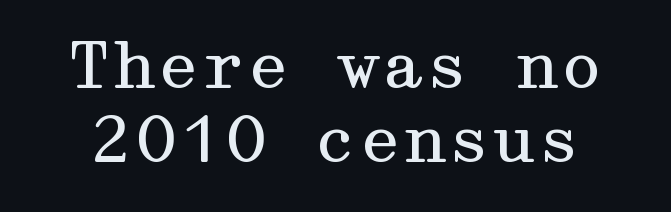
Q: Is the text bold? A: No.
Q: Is the text italic (slanted)? A: No, it is upright.
Q: Is the typeface a serif or a sans-serif typeface? A: Serif.
Q: Is the text underlined? A: No.
Q: Is the spacing between letters normal or unusually wide? A: Normal.
Q: Width (condensed, normal, or wide)? A: Wide.
Q: Stroke contrast? A: Medium.
Q: x-height? A: Medium.
